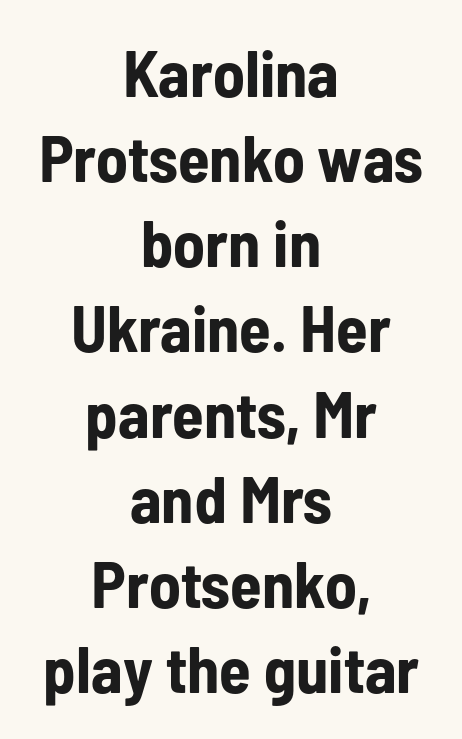
{"serif": "no", "italic": "no", "bold": "yes", "weight": "bold", "width": "condensed", "stroke_contrast": "low", "x_height": "medium", "monospaced": "no", "underline": "no", "align": "center", "line_spacing": "normal", "line_spacing_ratio": 1.31, "letter_spacing": "normal", "letter_spacing_em": 0.0, "glyph_px": 65}
